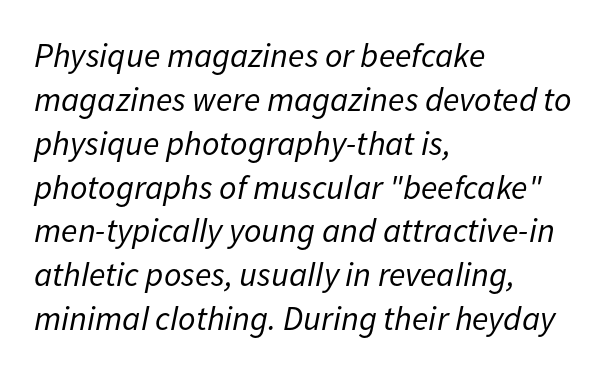
Q: Is the text bold? A: No.
Q: Is the text italic (slanted)? A: Yes, it leans right by about 11 degrees.
Q: Is the text underlined? A: No.
Q: How is the paragraph aligned? A: Left-aligned.
Q: Is the spacing between letters normal or unusually wide? A: Normal.
Q: Is the spacing between lines tight, normal or loose? A: Normal.
Q: Width (condensed, normal, or wide)? A: Normal.
Q: Stroke contrast? A: Low.
Q: x-height? A: Medium.
Q: Monospaced? A: No.
